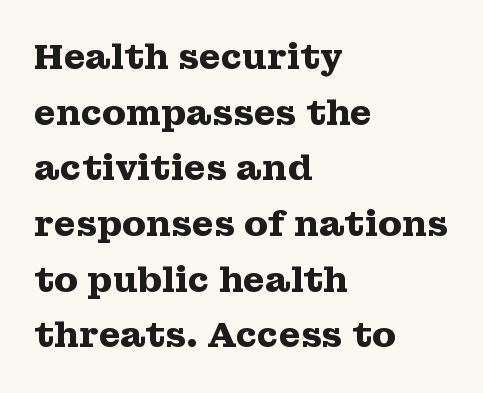
Q: Is the text bold? A: Yes.
Q: Is the text italic (slanted)? A: No, it is upright.
Q: Is the typeface a serif or a sans-serif typeface? A: Serif.
Q: Is the text underlined? A: No.
Q: How is the paragraph aligned? A: Left-aligned.
Q: Is the spacing between letters normal or unusually wide? A: Normal.
Q: Is the spacing between lines tight, normal or loose? A: Normal.
Q: Width (condensed, normal, or wide)? A: Wide.
Q: Stroke contrast? A: Medium.
Q: x-height? A: Medium.
Q: Monospaced? A: No.
